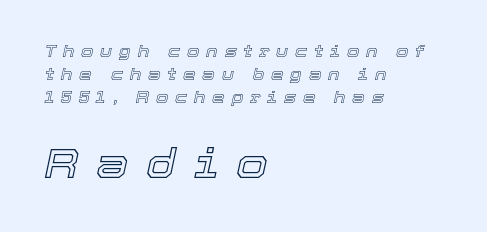
{"italic": "yes", "lean": "right", "slant_degrees": 12, "width": "normal", "x_height": "medium", "monospaced": "no", "underline": "no", "align": "left", "line_spacing": "normal", "line_spacing_ratio": 1.44, "letter_spacing": "wide", "letter_spacing_em": 0.42, "larger_block": "second", "size_ratio": 2.56, "glyph_px": 41}
